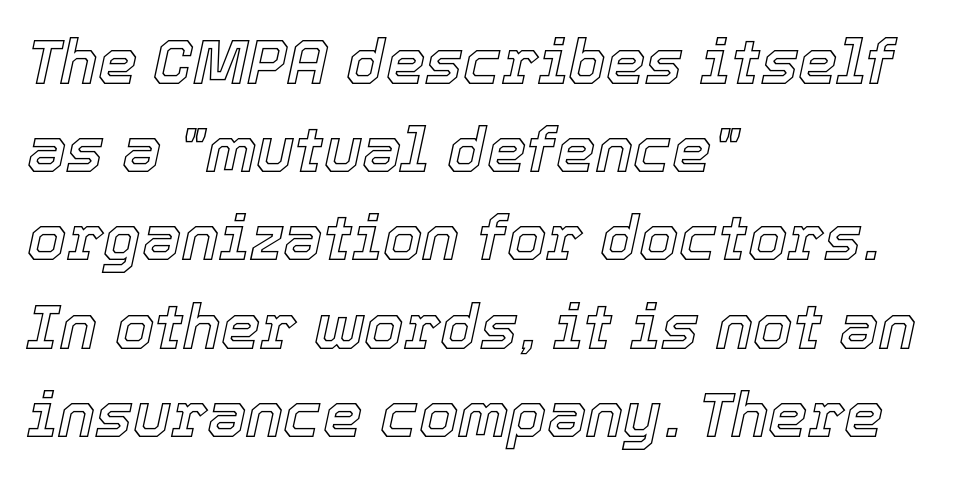
The image shows 63 px text type, italic (leaning right); set left-aligned, normal line spacing (1.4x), normal letter spacing, not underlined; a medium x-height.
